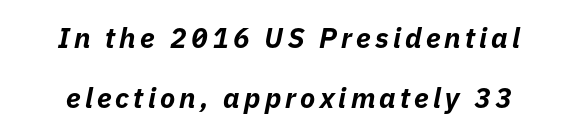
The image shows 28 px bold type, italic (leaning right); set loose line spacing (2.16x), not underlined; low stroke contrast and a medium x-height.
